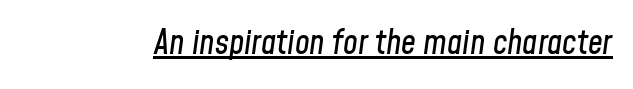
Characters follow at the spacing the type designer built in. Decoration check: the copy is underlined. Is this a fixed-width face? No — the glyphs have proportional, varying widths. This is oblique type, the kind used for emphasis or titles.
